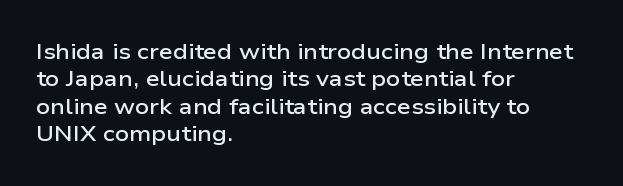
{"italic": "no", "bold": "semi", "underline": "no", "align": "left", "line_spacing": "normal", "line_spacing_ratio": 1.25, "letter_spacing": "normal", "letter_spacing_em": 0.0, "glyph_px": 22}
